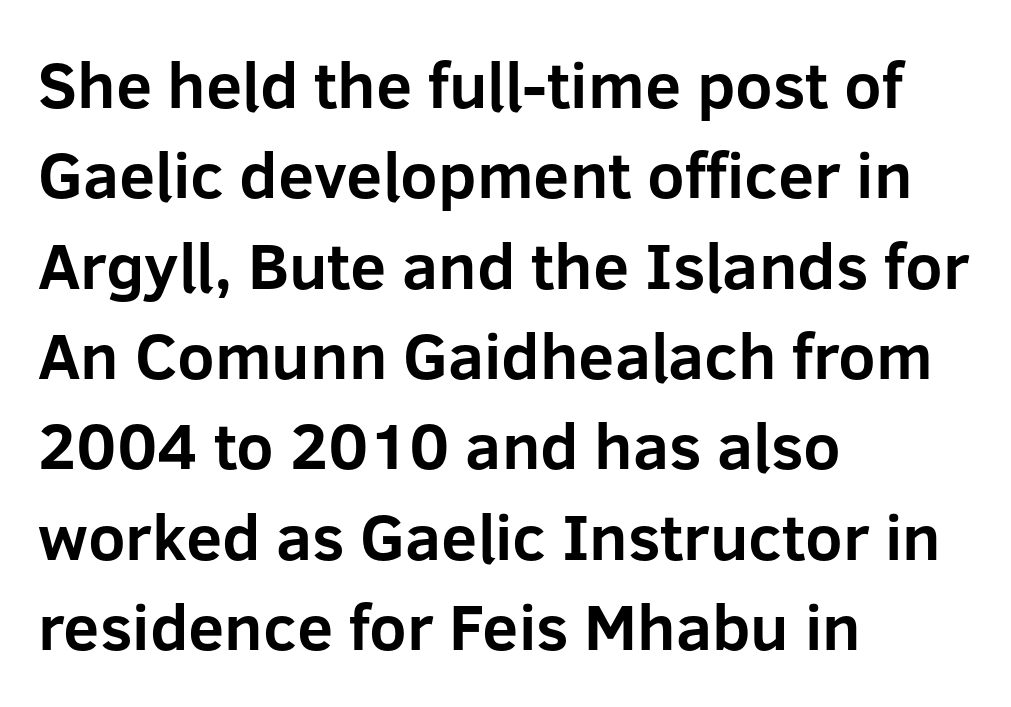
Typesetter's note: full bold, strokes at maximum text heaviness. The typeface chosen for these lines omits serifs. Descender tails drop into unmarked territory. Characters follow at the spacing the type designer built in.
